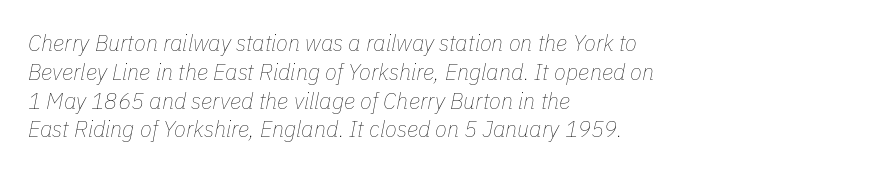
Is this a heavy cut? Hardly; it is regular or lighter. The glyphs look as if they've been sheared to an angle. Rule under the text: the space is simply empty. Left-aligned paragraph, ragged on the right. The passage shown stacks its lines at a standard gap.
